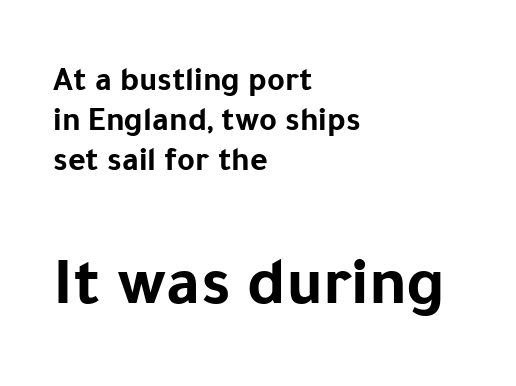
Q: Is the text bold? A: Yes.
Q: Is the text italic (slanted)? A: No, it is upright.
Q: Is the typeface a serif or a sans-serif typeface? A: Sans-serif.
Q: Is the text underlined? A: No.
Q: How is the paragraph aligned? A: Left-aligned.
Q: Is the spacing between letters normal or unusually wide? A: Normal.
Q: Which block of text is set in a larger size, the first (top) or the second (bottom)? A: The second (bottom) one.
Q: Width (condensed, normal, or wide)? A: Normal.
Q: Stroke contrast? A: Low.
Q: x-height? A: Medium.
Q: Monospaced? A: No.
